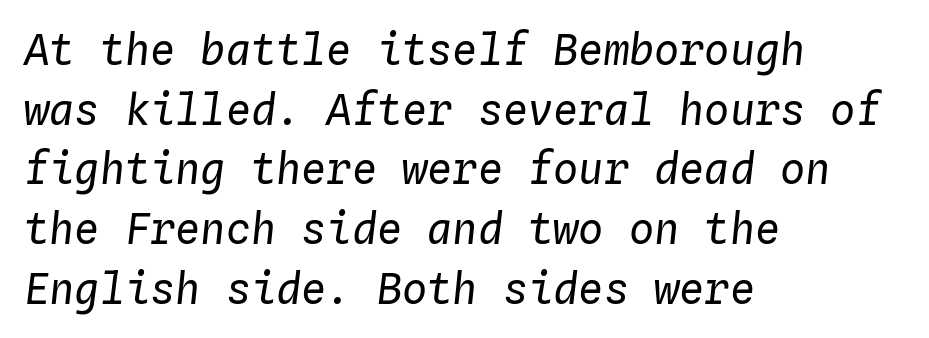
The image shows 42 px regular-weight type, italic (leaning right), monospaced; set left-aligned, normal line spacing (1.42x), normal letter spacing, not underlined; low stroke contrast and a medium x-height.
